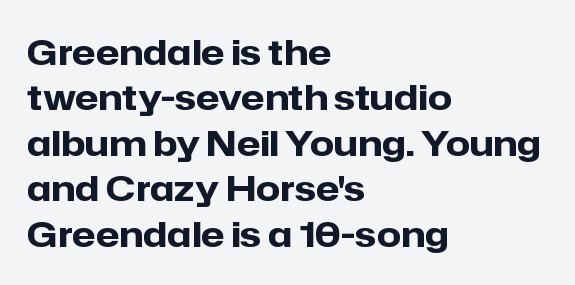
The image shows 35 px heavy sans-serif type, upright; set left-aligned, normal line spacing (1.3x), normal letter spacing, not underlined; low stroke contrast and a medium x-height.
